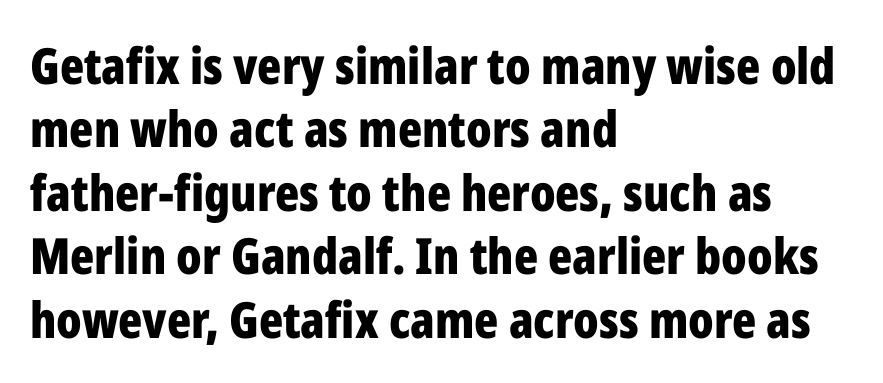
The passage shown is not underscored anywhere. Upright lettering throughout. Looks like regular typesetting: each glyph gets only the width it needs. These lines carry a lot of weight — the face is fully bold.
